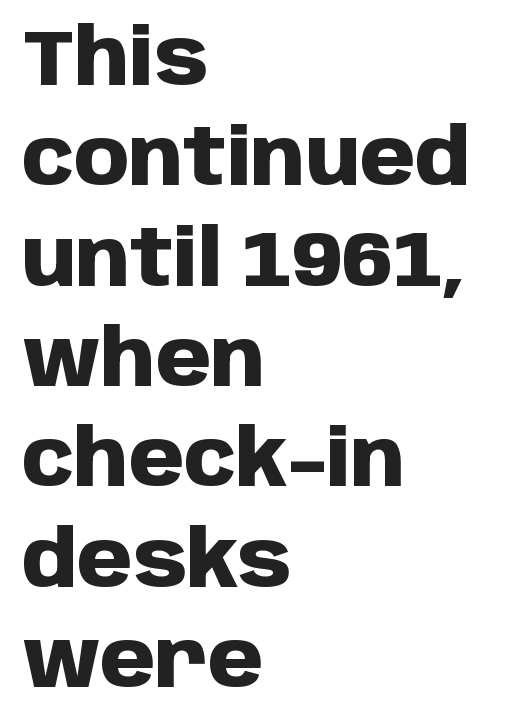
The image shows 79 px heavy sans-serif type, upright; set left-aligned, normal line spacing (1.27x), normal letter spacing, not underlined; low stroke contrast and a large x-height.
